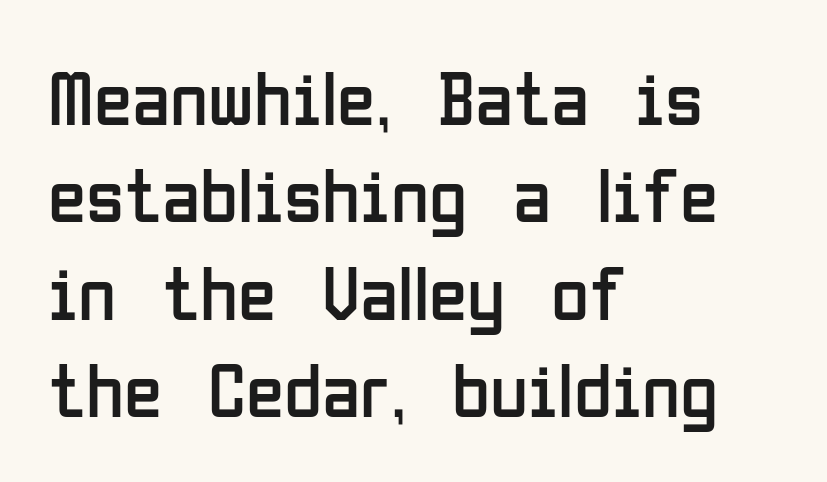
The image shows 78 px regular-weight, condensed sans-serif type, upright; set left-aligned, normal line spacing (1.25x), normal letter spacing, not underlined; low stroke contrast and a medium x-height.
